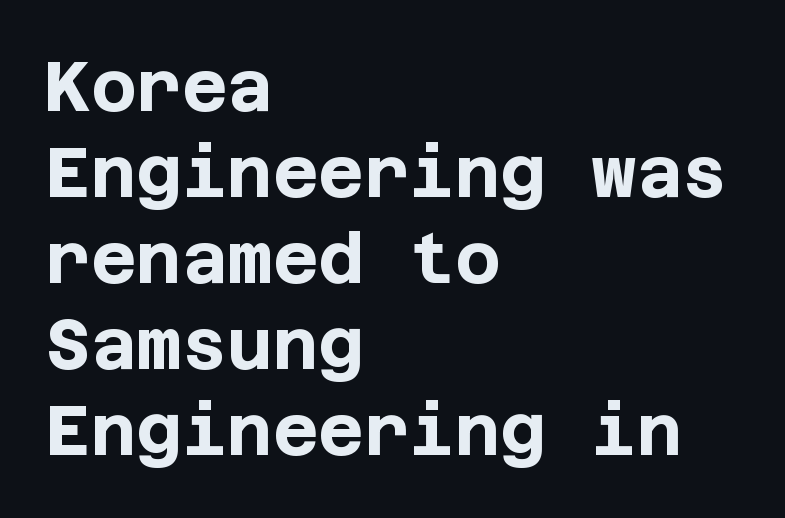
The image shows 70 px bold sans-serif type, upright; set left-aligned, line spacing 1.23x, normal letter spacing, not underlined; low stroke contrast and a large x-height.
